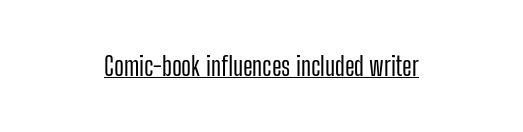
{"italic": "no", "underline": "yes", "align": "center", "letter_spacing": "normal", "letter_spacing_em": 0.0, "glyph_px": 26}
